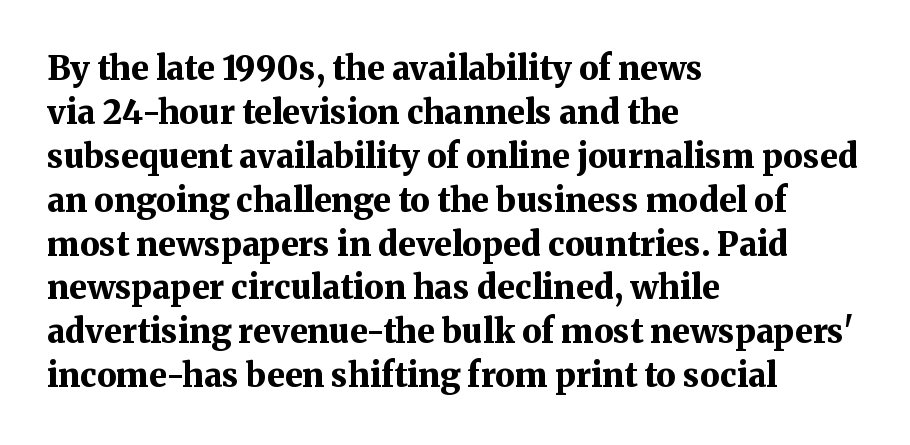
The image shows 33 px bold serif type, upright; set left-aligned, normal line spacing (1.33x), normal letter spacing, not underlined; medium stroke contrast and a medium x-height.
